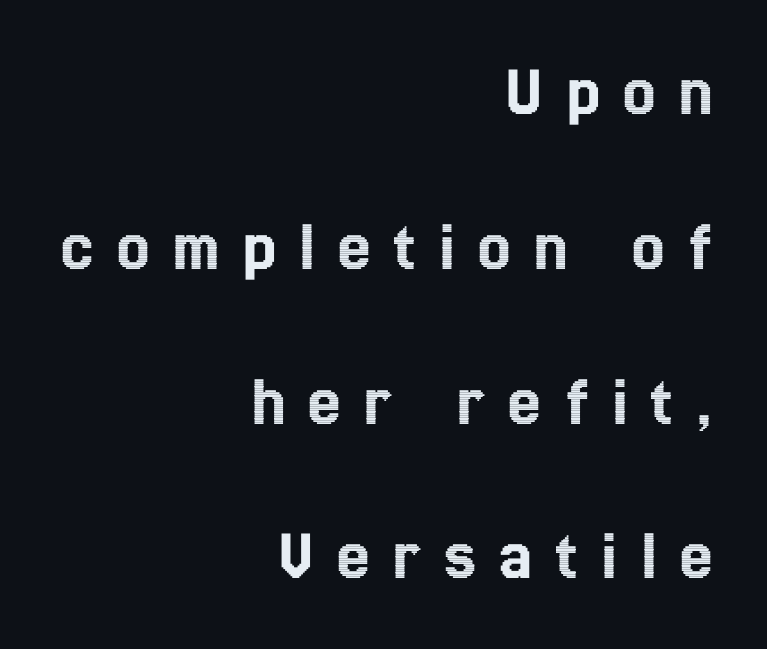
Q: Is the text italic (slanted)? A: No, it is upright.
Q: Is the text underlined? A: No.
Q: How is the paragraph aligned? A: Right-aligned.
Q: Is the spacing between letters normal or unusually wide? A: Unusually wide.
Q: Is the spacing between lines tight, normal or loose? A: Loose.
Q: Width (condensed, normal, or wide)? A: Condensed.
Q: x-height? A: Medium.
Q: Monospaced? A: No.
